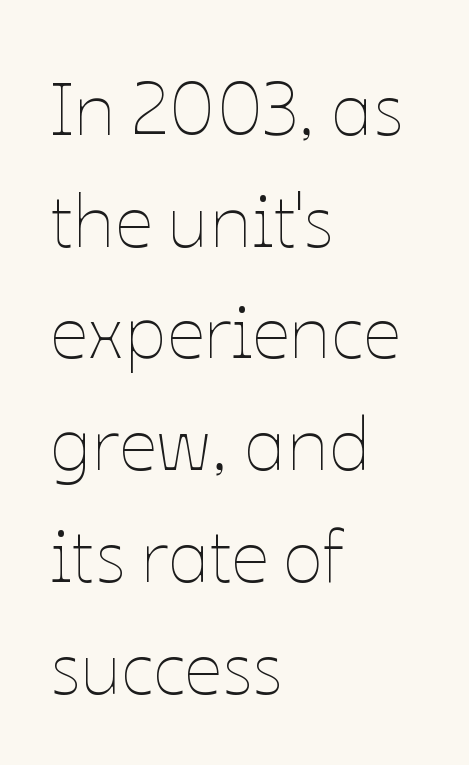
In CSS terms this would be text-align: left. Letter spacing: default. No italicization has been applied; the sample stays upright. Lines of text with bare space underneath.
